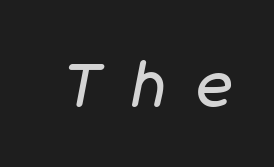
The image shows 61 px regular-weight type, italic (leaning right); set unusually wide letter spacing (+0.49 em), not underlined; low stroke contrast and a large x-height.
